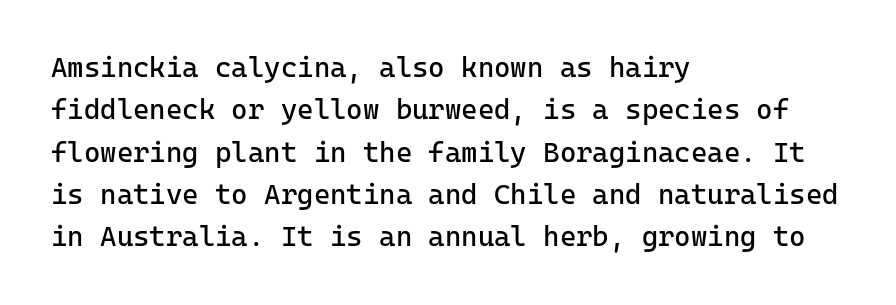
Q: Is the text bold? A: No.
Q: Is the text italic (slanted)? A: No, it is upright.
Q: Is the typeface a serif or a sans-serif typeface? A: Sans-serif.
Q: Is the text underlined? A: No.
Q: How is the paragraph aligned? A: Left-aligned.
Q: Is the spacing between letters normal or unusually wide? A: Normal.
Q: Is the spacing between lines tight, normal or loose? A: Normal.
Q: Width (condensed, normal, or wide)? A: Normal.
Q: Stroke contrast? A: Low.
Q: x-height? A: Medium.
Q: Monospaced? A: Yes.
